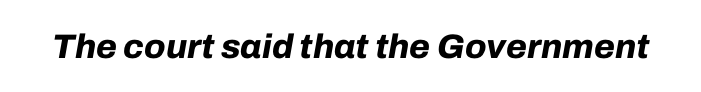
Decoration check: the copy has no underline. Think of a printed novel: that variable character pitch is what you see here. Compared with an ordinary text face, these strokes are far heavier — a full bold. Looking at the ascenders, they clearly lean. Inter-character spacing is left at the font's built-in metrics.
